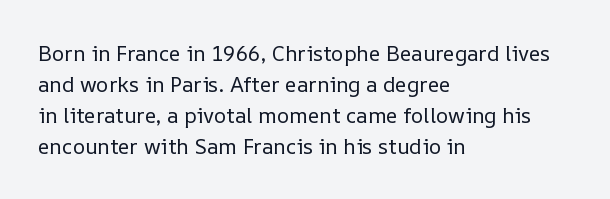
The image shows 21 px text type, upright; set left-aligned, normal line spacing (1.47x), normal letter spacing, not underlined.
